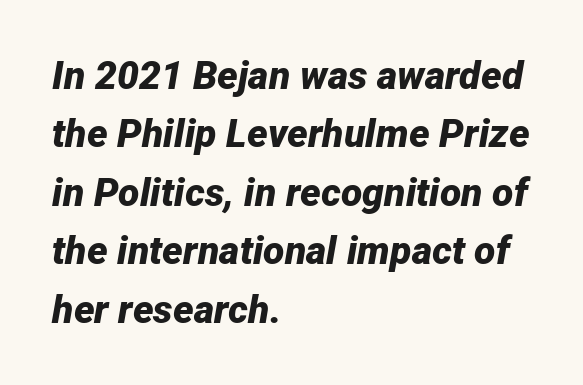
Q: Is the text bold? A: Yes.
Q: Is the text italic (slanted)? A: Yes, it leans right by about 12 degrees.
Q: Is the text underlined? A: No.
Q: How is the paragraph aligned? A: Left-aligned.
Q: Is the spacing between letters normal or unusually wide? A: Normal.
Q: Is the spacing between lines tight, normal or loose? A: Normal.
Q: Width (condensed, normal, or wide)? A: Normal.
Q: Stroke contrast? A: Low.
Q: x-height? A: Medium.
Q: Monospaced? A: No.
